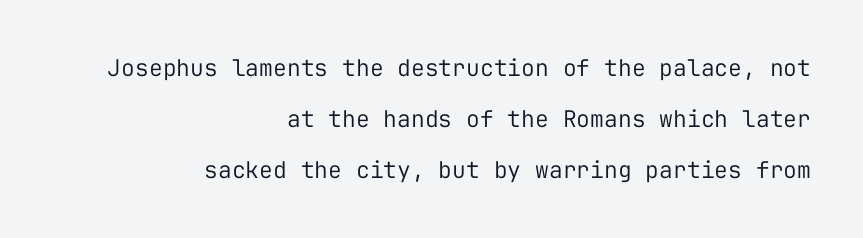
Q: Is the text bold? A: No.
Q: Is the text italic (slanted)? A: No, it is upright.
Q: Is the text underlined? A: No.
Q: How is the paragraph aligned? A: Right-aligned.
Q: Is the spacing between letters normal or unusually wide? A: Normal.
Q: Is the spacing between lines tight, normal or loose? A: Loose.
